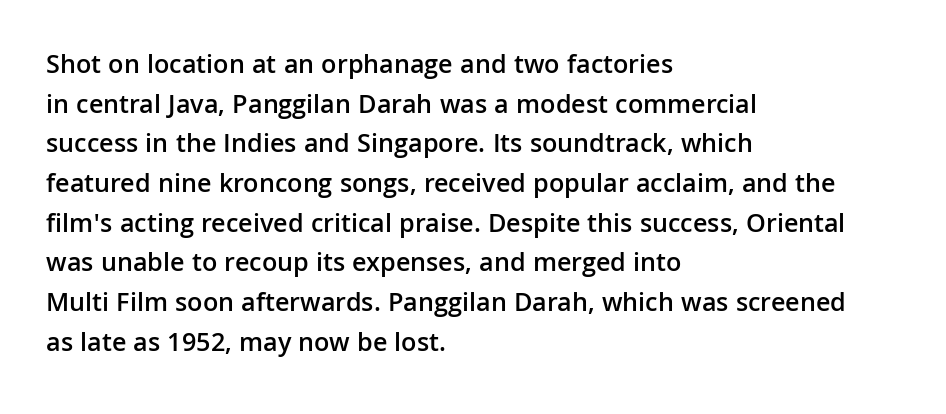
Q: Is the text bold? A: Semi-bold.
Q: Is the text italic (slanted)? A: No, it is upright.
Q: Is the text underlined? A: No.
Q: How is the paragraph aligned? A: Left-aligned.
Q: Is the spacing between letters normal or unusually wide? A: Normal.
Q: Is the spacing between lines tight, normal or loose? A: Normal.
